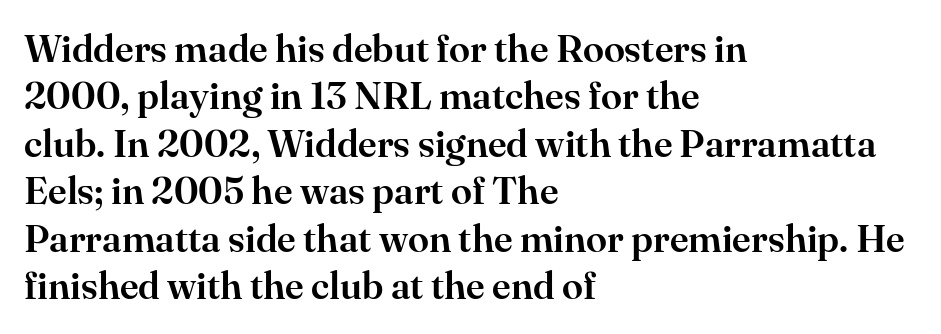
The image shows 38 px serif type, upright; set left-aligned, normal line spacing (1.25x), normal letter spacing, not underlined; high stroke contrast and a small x-height.
